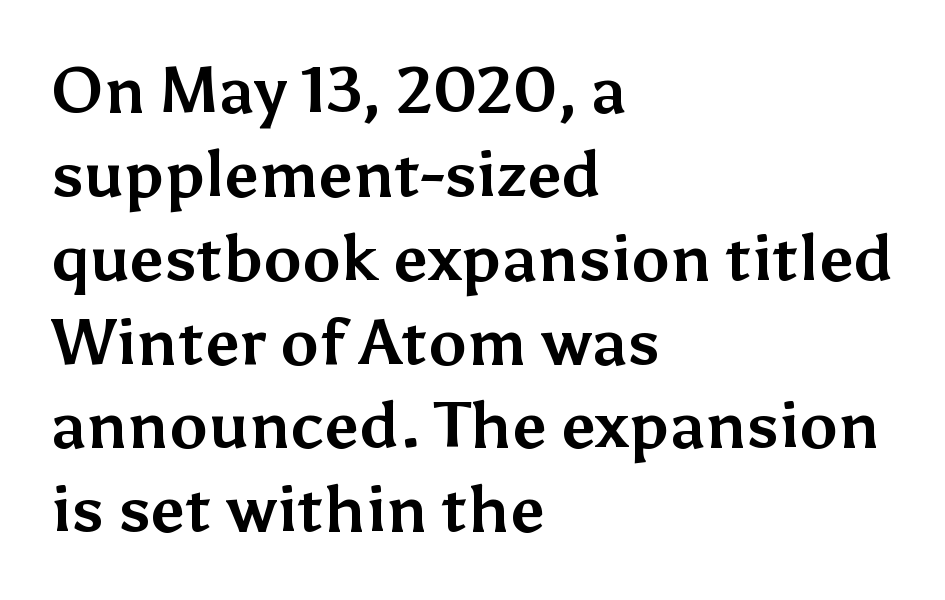
The image shows 64 px bold sans-serif type, upright; set left-aligned, normal line spacing (1.31x), normal letter spacing, not underlined; medium stroke contrast and a medium x-height.
